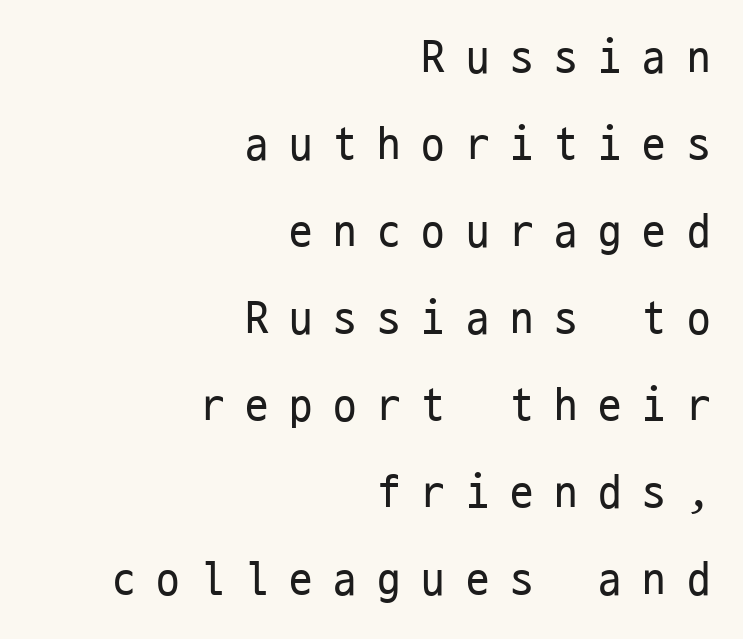
Q: Is the text bold? A: No.
Q: Is the text italic (slanted)? A: No, it is upright.
Q: Is the typeface a serif or a sans-serif typeface? A: Sans-serif.
Q: Is the text underlined? A: No.
Q: How is the paragraph aligned? A: Right-aligned.
Q: Is the spacing between letters normal or unusually wide? A: Unusually wide.
Q: Width (condensed, normal, or wide)? A: Condensed.
Q: Stroke contrast? A: Low.
Q: x-height? A: Medium.
Q: Monospaced? A: Yes.
